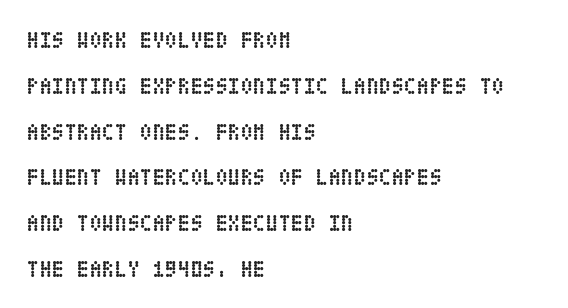
Q: Is the text bold? A: Yes.
Q: Is the text italic (slanted)? A: No, it is upright.
Q: Is the text underlined? A: No.
Q: How is the paragraph aligned? A: Left-aligned.
Q: Is the spacing between letters normal or unusually wide? A: Normal.
Q: Is the spacing between lines tight, normal or loose? A: Loose.
